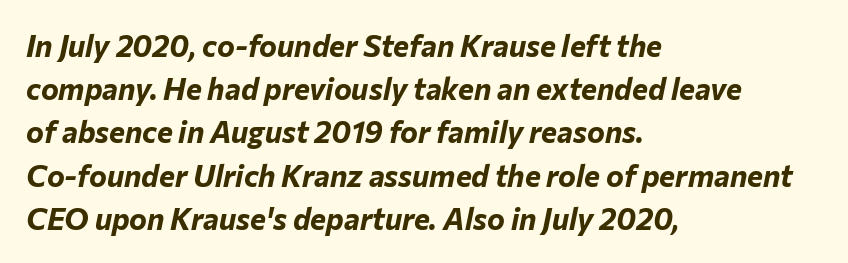
Q: Is the text bold? A: Yes.
Q: Is the text italic (slanted)? A: Yes, it leans right by about 12 degrees.
Q: Is the text underlined? A: No.
Q: How is the paragraph aligned? A: Left-aligned.
Q: Is the spacing between letters normal or unusually wide? A: Normal.
Q: Is the spacing between lines tight, normal or loose? A: Normal.
Q: Width (condensed, normal, or wide)? A: Normal.
Q: Stroke contrast? A: Low.
Q: x-height? A: Medium.
Q: Monospaced? A: No.
